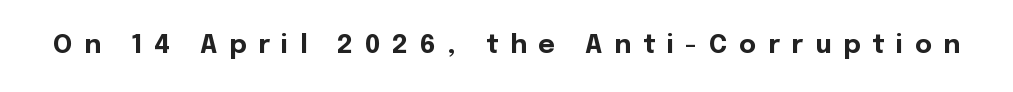
Upright lettering throughout. This rendering widens character spacing well past its baseline value. On the weight axis this lands at bold, roughly 700. The foot of each line stays bare and open.
